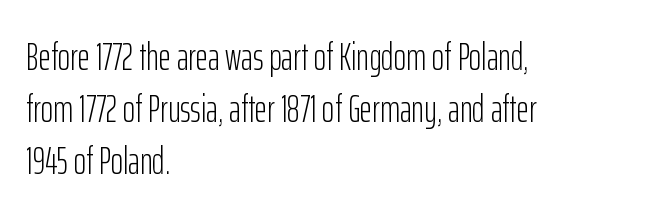
Q: Is the text bold? A: No.
Q: Is the text italic (slanted)? A: No, it is upright.
Q: Is the typeface a serif or a sans-serif typeface? A: Sans-serif.
Q: Is the text underlined? A: No.
Q: How is the paragraph aligned? A: Left-aligned.
Q: Is the spacing between letters normal or unusually wide? A: Normal.
Q: Is the spacing between lines tight, normal or loose? A: Normal.
Q: Width (condensed, normal, or wide)? A: Condensed.
Q: Stroke contrast? A: Low.
Q: x-height? A: Medium.
Q: Monospaced? A: No.
